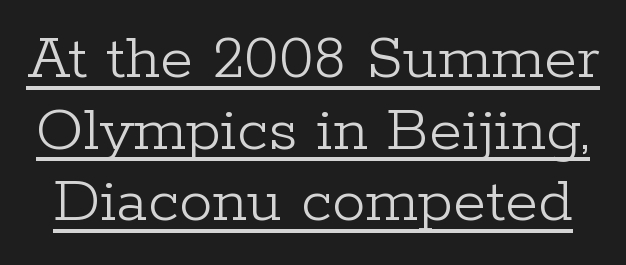
Q: Is the text bold? A: No.
Q: Is the text italic (slanted)? A: No, it is upright.
Q: Is the typeface a serif or a sans-serif typeface? A: Serif.
Q: Is the text underlined? A: Yes.
Q: Is the spacing between letters normal or unusually wide? A: Normal.
Q: Is the spacing between lines tight, normal or loose? A: Tight.
Q: Width (condensed, normal, or wide)? A: Normal.
Q: Stroke contrast? A: Low.
Q: x-height? A: Medium.
Q: Monospaced? A: No.
